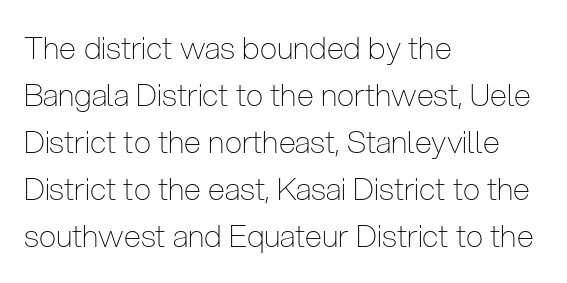
{"serif": "no", "italic": "no", "bold": "no", "weight": "thin", "width": "condensed", "stroke_contrast": "low", "x_height": "medium", "monospaced": "no", "underline": "no", "align": "left", "line_spacing": "normal", "line_spacing_ratio": 1.52, "letter_spacing": "normal", "letter_spacing_em": 0.0, "glyph_px": 31}
